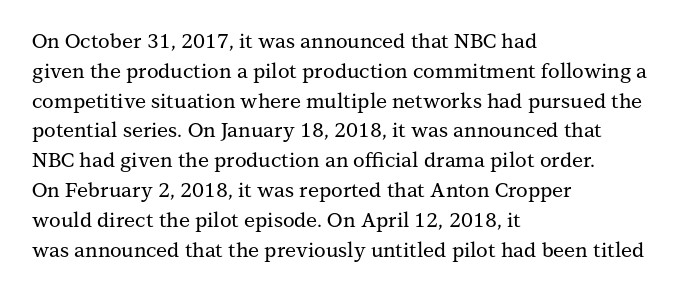
The image shows 20 px text type, upright; set left-aligned, normal line spacing (1.49x), normal letter spacing, not underlined.
